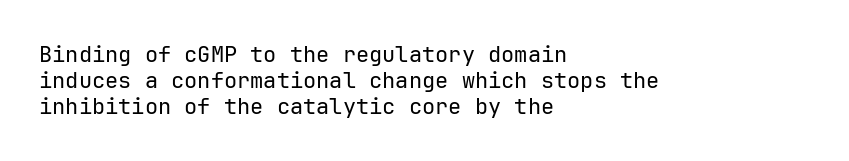
{"italic": "no", "bold": "no", "underline": "no", "align": "left", "line_spacing_ratio": 1.19, "letter_spacing": "normal", "letter_spacing_em": 0.0, "glyph_px": 22}
